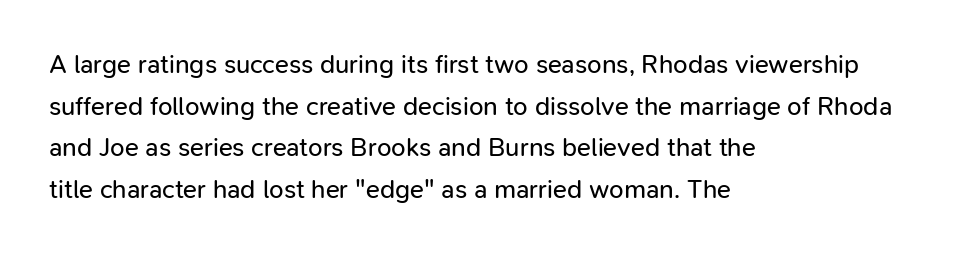
The image shows 26 px text type, upright; set left-aligned, normal line spacing (1.6x), normal letter spacing, not underlined.
